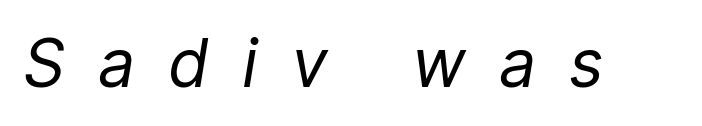
Looking at the ascenders, they clearly lean. Is the letter spacing exaggerated? Yes — the characters are pushed far apart. The letters look calm and open, with moderate or lighter stems. Think of a printed novel: that variable character pitch is what you see here. Lines of text with bare space underneath.
